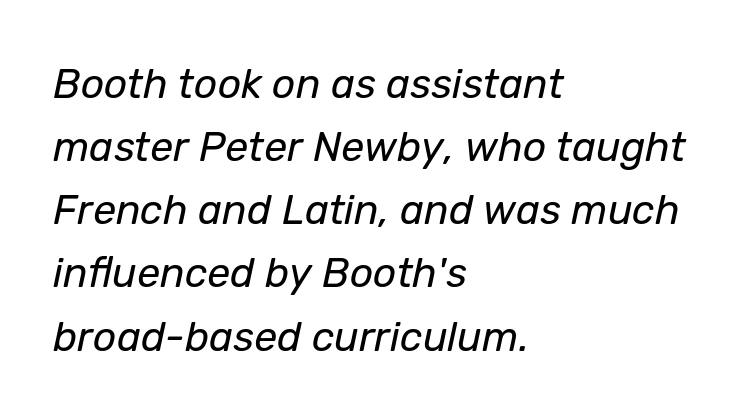
The typography opts for an oblique posture over an upright one. Here the designer chose a conventional face with non-uniform glyph widths. Underline: absent. Short and long lines alike share a common starting point at left. Words appear dense and cohesive because spacing is normal. The weight would be labelled regular, book, light, or lighter still.
